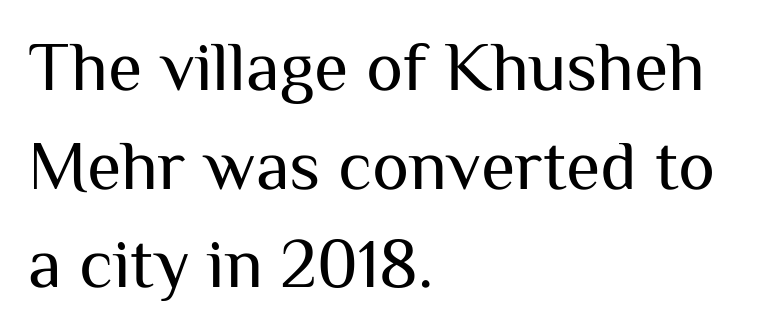
{"serif": "no", "italic": "no", "bold": "no", "weight": "regular", "width": "normal", "stroke_contrast": "medium", "x_height": "medium", "monospaced": "no", "underline": "no", "align": "left", "line_spacing": "normal", "line_spacing_ratio": 1.41, "letter_spacing": "normal", "letter_spacing_em": 0.0, "glyph_px": 70}
